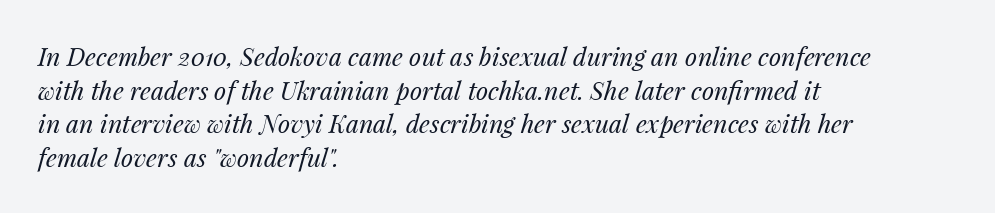
Q: Is the text bold? A: No.
Q: Is the text italic (slanted)? A: Yes, it leans right by about 14 degrees.
Q: Is the text underlined? A: No.
Q: How is the paragraph aligned? A: Left-aligned.
Q: Is the spacing between letters normal or unusually wide? A: Normal.
Q: Is the spacing between lines tight, normal or loose? A: Normal.
